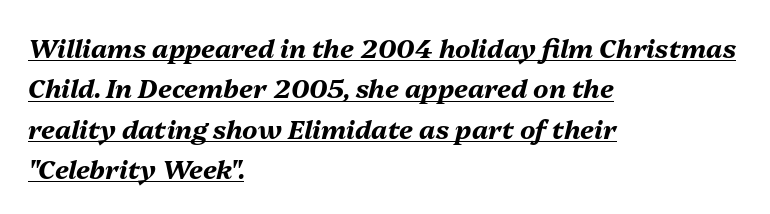
Students, this is bold: see how much ink each stroke carries. The designer left line spacing at the default. The face used here appears with an underline applied. A classic flush-left, rag-right setting is used for this passage. This sample uses an oblique cut, with every glyph tilted off the vertical. Glyph-to-glyph distance matches everyday printed text.
